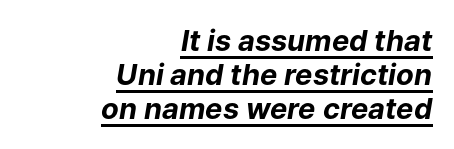
The image shows 29 px bold type, italic (leaning right); set right-aligned, line spacing 1.18x, normal letter spacing, underlined; low stroke contrast and a medium x-height.
